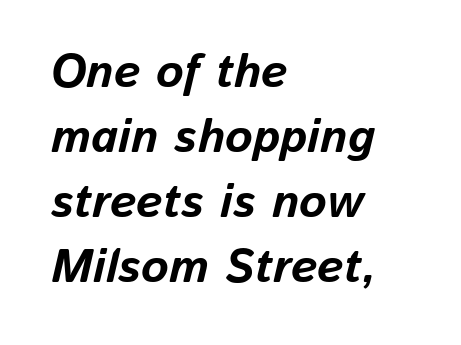
{"italic": "yes", "lean": "right", "slant_degrees": 13, "bold": "yes", "weight": "bold", "width": "normal", "stroke_contrast": "low", "x_height": "medium", "monospaced": "no", "underline": "no", "align": "left", "line_spacing": "normal", "line_spacing_ratio": 1.38, "letter_spacing": "normal", "letter_spacing_em": 0.0, "glyph_px": 47}
